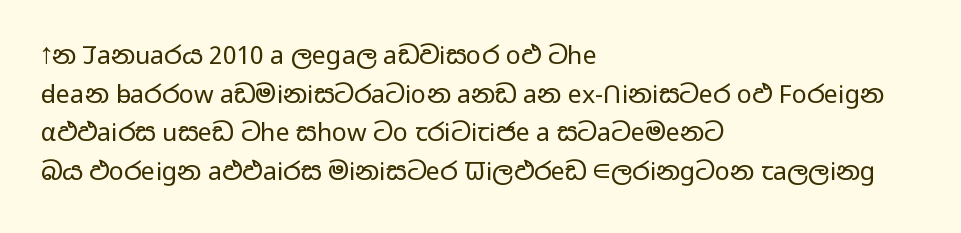
Q: Is the text bold? A: No.
Q: Is the text italic (slanted)? A: No, it is upright.
Q: Is the text underlined? A: No.
Q: How is the paragraph aligned? A: Left-aligned.
Q: Is the spacing between letters normal or unusually wide? A: Normal.
Q: Is the spacing between lines tight, normal or loose? A: Normal.
